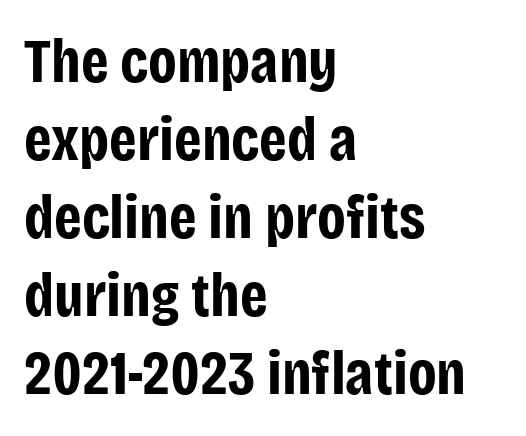
Q: Is the text bold? A: Yes.
Q: Is the text italic (slanted)? A: No, it is upright.
Q: Is the typeface a serif or a sans-serif typeface? A: Sans-serif.
Q: Is the text underlined? A: No.
Q: How is the paragraph aligned? A: Left-aligned.
Q: Is the spacing between letters normal or unusually wide? A: Normal.
Q: Is the spacing between lines tight, normal or loose? A: Normal.
Q: Width (condensed, normal, or wide)? A: Condensed.
Q: Stroke contrast? A: Low.
Q: x-height? A: Large.
Q: Monospaced? A: No.
